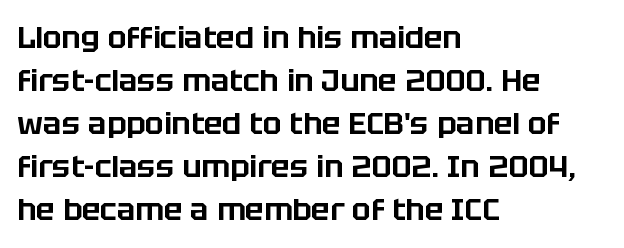
Q: Is the text italic (slanted)? A: No, it is upright.
Q: Is the typeface a serif or a sans-serif typeface? A: Sans-serif.
Q: Is the text underlined? A: No.
Q: How is the paragraph aligned? A: Left-aligned.
Q: Is the spacing between letters normal or unusually wide? A: Normal.
Q: Is the spacing between lines tight, normal or loose? A: Normal.
Q: Width (condensed, normal, or wide)? A: Normal.
Q: Stroke contrast? A: Low.
Q: x-height? A: Large.
Q: Monospaced? A: No.
